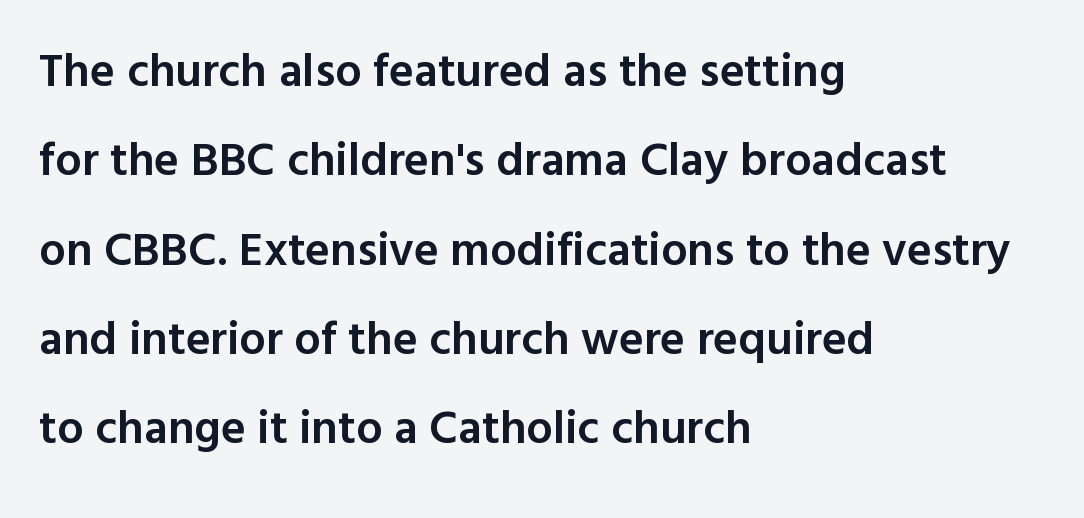
{"serif": "no", "italic": "no", "bold": "semi", "weight": "semibold", "width": "normal", "x_height": "medium", "monospaced": "no", "underline": "no", "align": "left", "line_spacing": "loose", "line_spacing_ratio": 1.9, "letter_spacing": "normal", "letter_spacing_em": 0.0, "glyph_px": 47}
